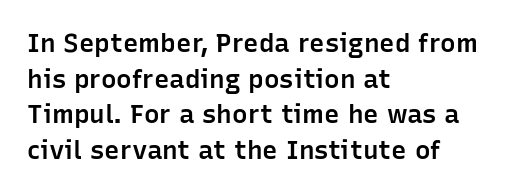
Q: Is the text bold? A: Semi-bold.
Q: Is the text italic (slanted)? A: No, it is upright.
Q: Is the text underlined? A: No.
Q: How is the paragraph aligned? A: Left-aligned.
Q: Is the spacing between letters normal or unusually wide? A: Normal.
Q: Is the spacing between lines tight, normal or loose? A: Normal.
